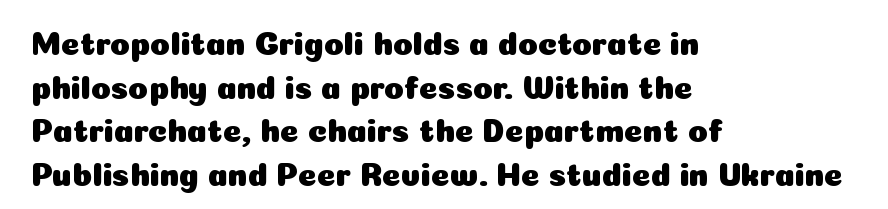
Spacing verdict: proportional, widths tailored to each character. Horizontally, the lines are justified to the leading edge only. The words here are not underlined. Spacing between characters is what you'd get straight out of the box. The lettering holds an erect, upright posture throughout. The face used here is a sans, in the tradition of grotesques and geometrics.
